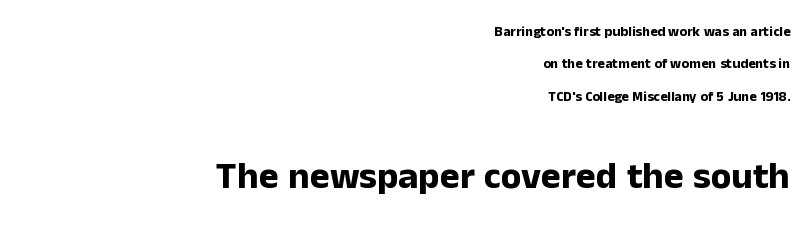
The image shows 38 px bold sans-serif type, upright; set right-aligned, loose line spacing (2.32x), normal letter spacing, not underlined; the second (bottom) block is 2.71x larger; low stroke contrast and a medium x-height.
